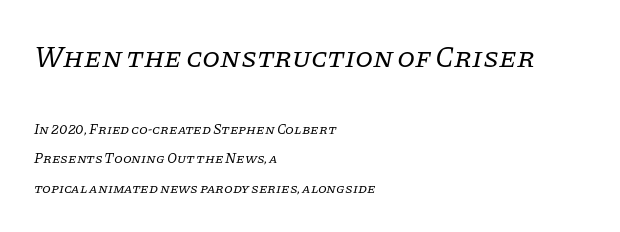
Q: Is the text bold? A: No.
Q: Is the text italic (slanted)? A: Yes, it leans right by about 11 degrees.
Q: Is the typeface a serif or a sans-serif typeface? A: Serif.
Q: Is the text underlined? A: No.
Q: How is the paragraph aligned? A: Left-aligned.
Q: Is the spacing between letters normal or unusually wide? A: Normal.
Q: Is the spacing between lines tight, normal or loose? A: Loose.
Q: Which block of text is set in a larger size, the first (top) or the second (bottom)? A: The first (top) one.
Q: Width (condensed, normal, or wide)? A: Normal.
Q: Stroke contrast? A: Low.
Q: x-height? A: Large.
Q: Monospaced? A: No.
